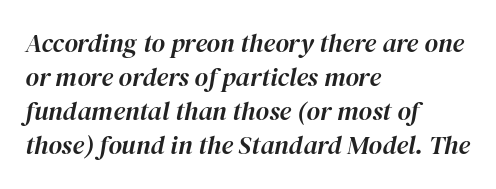
The image shows 26 px text type, italic (leaning right); set left-aligned, normal line spacing (1.31x), normal letter spacing, not underlined.
